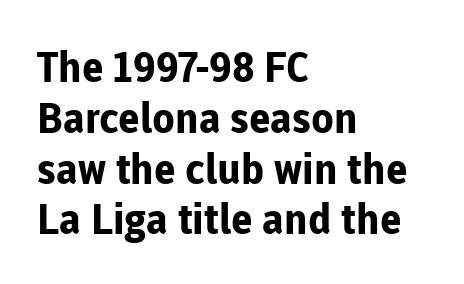
Glance below the letters and you will spot only blank space. Examine the stroke ends and you'll find no serifs. As a designer I'd log this as weight 700, bold. Unlike italic type, these characters show no tilt at all.
